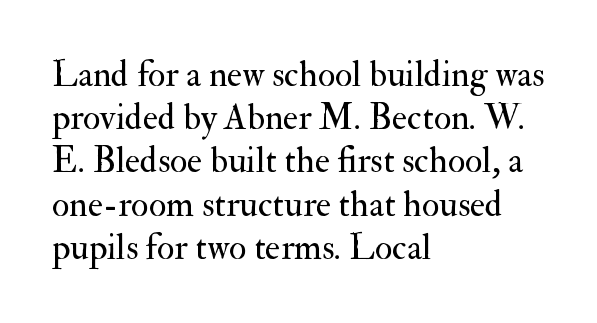
Q: Is the text bold? A: No.
Q: Is the text italic (slanted)? A: No, it is upright.
Q: Is the typeface a serif or a sans-serif typeface? A: Serif.
Q: Is the text underlined? A: No.
Q: How is the paragraph aligned? A: Left-aligned.
Q: Is the spacing between letters normal or unusually wide? A: Normal.
Q: Width (condensed, normal, or wide)? A: Normal.
Q: Stroke contrast? A: Medium.
Q: x-height? A: Small.
Q: Monospaced? A: No.
